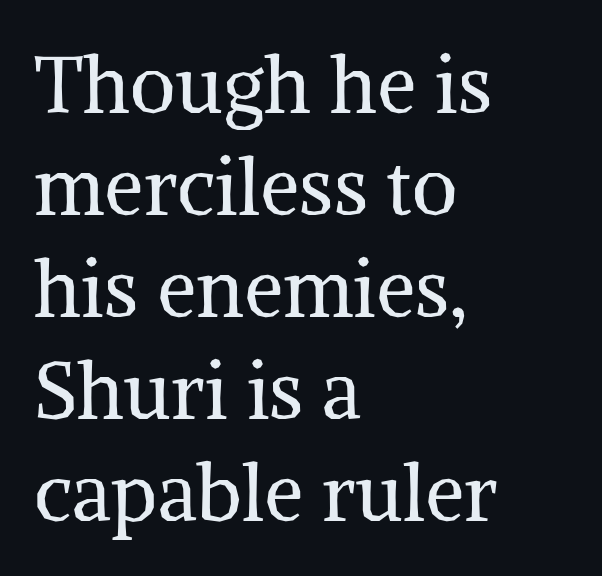
{"serif": "yes", "italic": "no", "bold": "no", "weight": "regular", "width": "normal", "stroke_contrast": "medium", "x_height": "medium", "monospaced": "no", "underline": "no", "align": "left", "line_spacing": "normal", "line_spacing_ratio": 1.29, "letter_spacing": "normal", "letter_spacing_em": 0.0, "glyph_px": 79}
